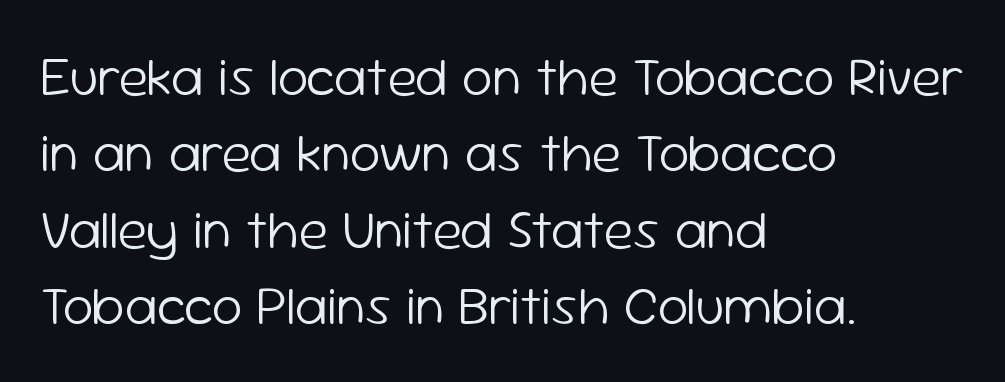
Each word holds together tightly as a unit, with standard inter-letter gaps. The specimen omits any rule beneath the text block's lines. Observe the absence of serifs on each vertical stroke in this sample. Vertical strokes here are truly vertical. The text block is weighted toward the left margin, trailing off unevenly rightward. If you measured baseline to baseline, you'd find a middling distance.
